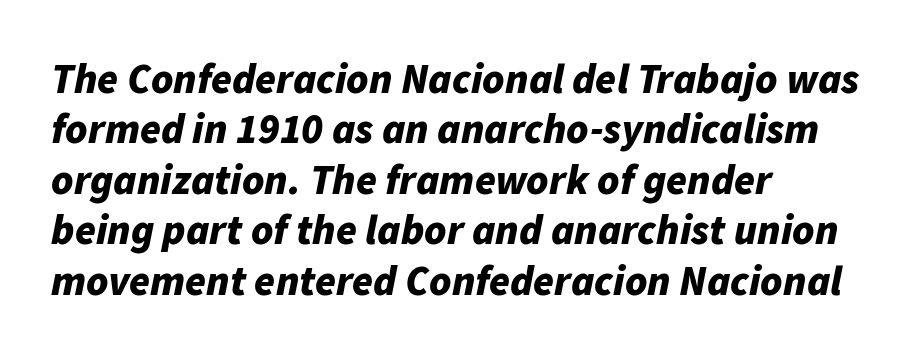
{"italic": "yes", "lean": "right", "slant_degrees": 11, "bold": "yes", "weight": "bold", "width": "normal", "stroke_contrast": "low", "x_height": "medium", "monospaced": "no", "underline": "no", "align": "left", "line_spacing_ratio": 1.2, "letter_spacing": "normal", "letter_spacing_em": 0.0, "glyph_px": 42}
